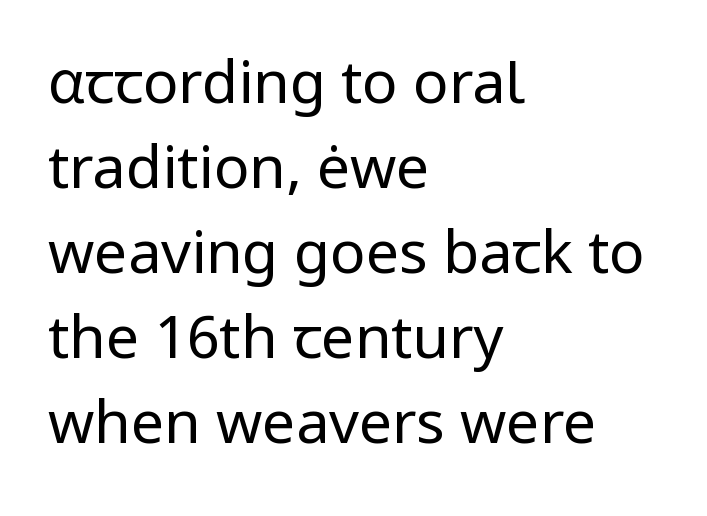
{"serif": "no", "italic": "no", "bold": "no", "weight": "regular", "width": "normal", "stroke_contrast": "low", "x_height": "medium", "monospaced": "no", "underline": "no", "align": "left", "line_spacing": "normal", "line_spacing_ratio": 1.44, "letter_spacing": "normal", "letter_spacing_em": 0.0, "glyph_px": 59}
